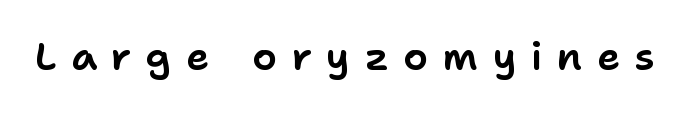
{"serif": "no", "italic": "no", "width": "normal", "stroke_contrast": "low", "x_height": "medium", "monospaced": "no", "underline": "no", "letter_spacing": "wide", "letter_spacing_em": 0.38, "glyph_px": 39}
